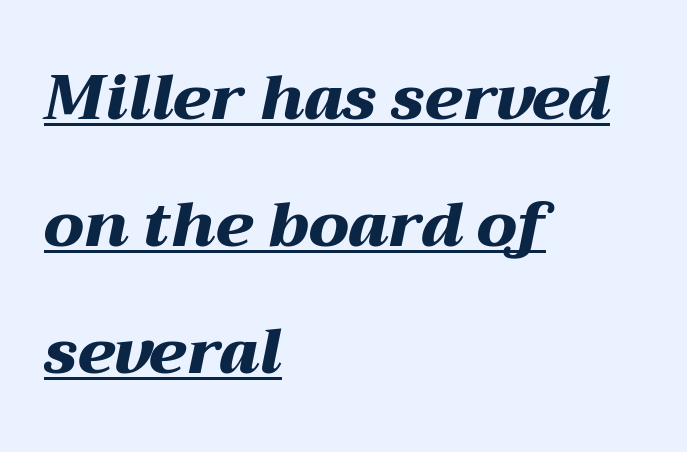
{"italic": "yes", "lean": "right", "slant_degrees": 12, "bold": "yes", "weight": "heavy", "width": "wide", "stroke_contrast": "medium", "x_height": "medium", "monospaced": "no", "underline": "yes", "align": "left", "line_spacing": "loose", "line_spacing_ratio": 2.05, "letter_spacing": "normal", "letter_spacing_em": 0.0, "glyph_px": 62}
